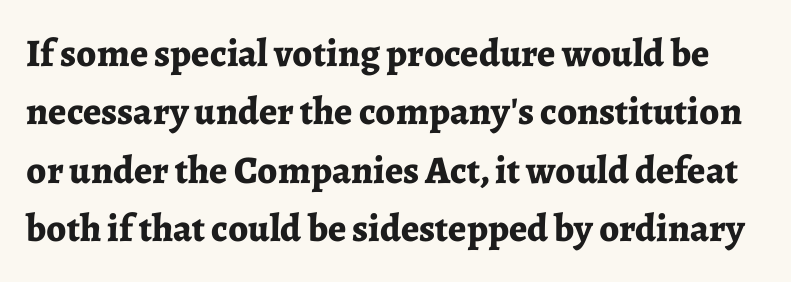
The gaps between neighbouring characters are ordinary and unremarkable. Varying glyph widths throughout — classic text-font behaviour. If you measured baseline to baseline, you'd find a middling distance. Emphasis by weight is at full strength: bold. Descender tails drop into unmarked territory.
